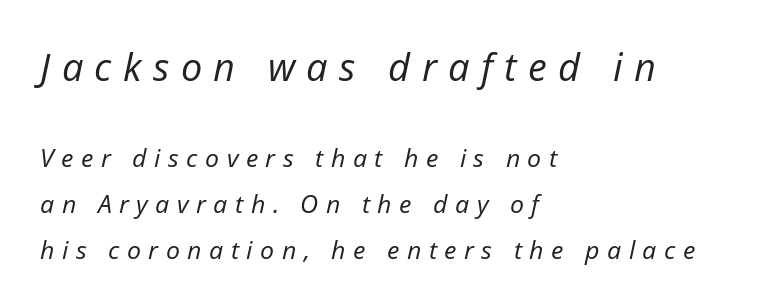
{"italic": "yes", "lean": "right", "slant_degrees": 12, "bold": "no", "weight": "regular", "width": "normal", "stroke_contrast": "low", "x_height": "medium", "monospaced": "no", "underline": "no", "align": "left", "line_spacing_ratio": 1.84, "letter_spacing": "wide", "letter_spacing_em": 0.3, "larger_block": "first", "size_ratio": 1.52, "glyph_px": 38}
